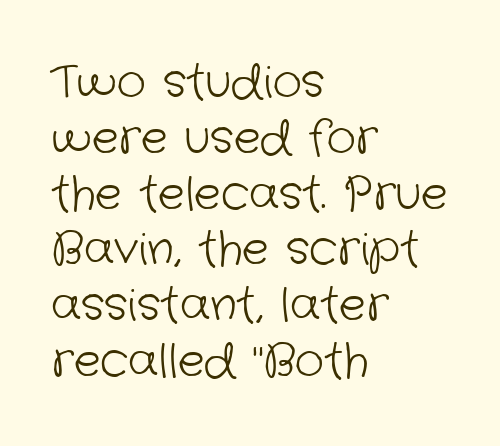
The image shows 45 px light sans-serif type; set left-aligned, line spacing 1.24x, normal letter spacing, not underlined; low stroke contrast and a medium x-height.
